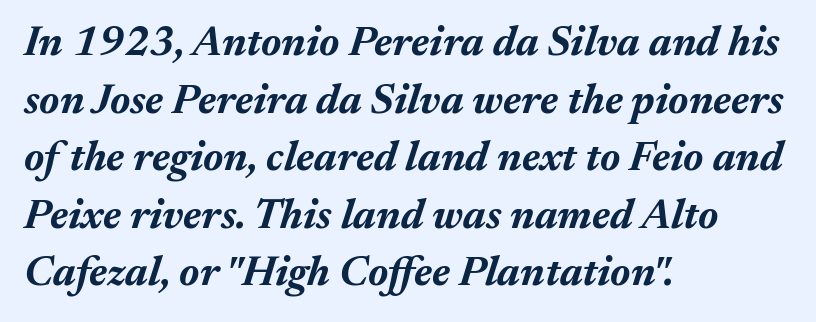
Looking at the ascenders, they clearly lean. Rows of type keep a routine distance in the vertical direction. The letters advance in unequal steps, a hallmark of proportional type. Here the glyphs are tracked normally, forming tight word shapes. The area under the type is left untouched. Strokes here are thick enough to call this a true bold.
